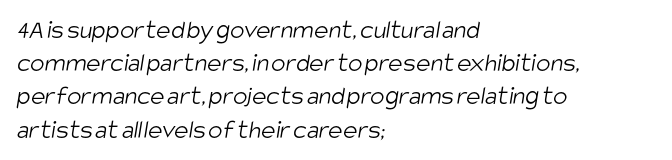
{"bold": "no", "underline": "no", "align": "left", "line_spacing_ratio": 1.23, "letter_spacing": "normal", "letter_spacing_em": 0.0, "glyph_px": 27}
